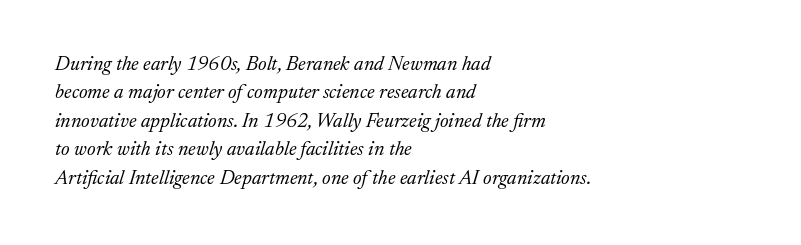
{"italic": "yes", "lean": "right", "slant_degrees": 17, "bold": "no", "underline": "no", "align": "left", "line_spacing": "normal", "line_spacing_ratio": 1.42, "letter_spacing": "normal", "letter_spacing_em": 0.0, "glyph_px": 20}
